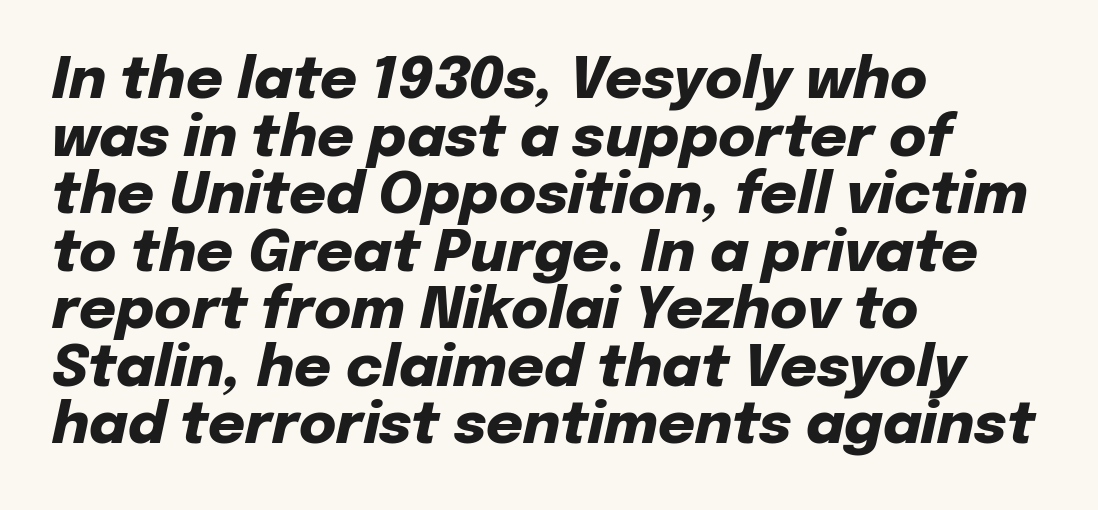
The image shows 57 px heavy type, italic (leaning right); set left-aligned, tight line spacing (1.01x), normal letter spacing, not underlined; low stroke contrast and a medium x-height.
